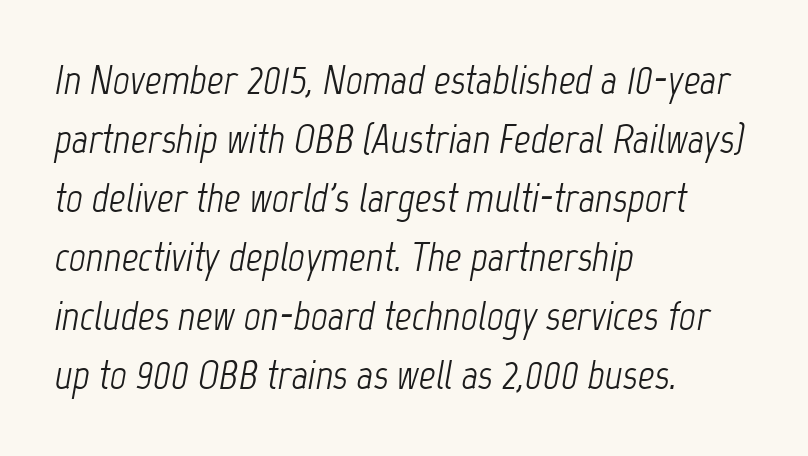
The image shows 41 px light, condensed type, italic (leaning right); set left-aligned, normal line spacing (1.44x), normal letter spacing, not underlined; low stroke contrast and a medium x-height.
